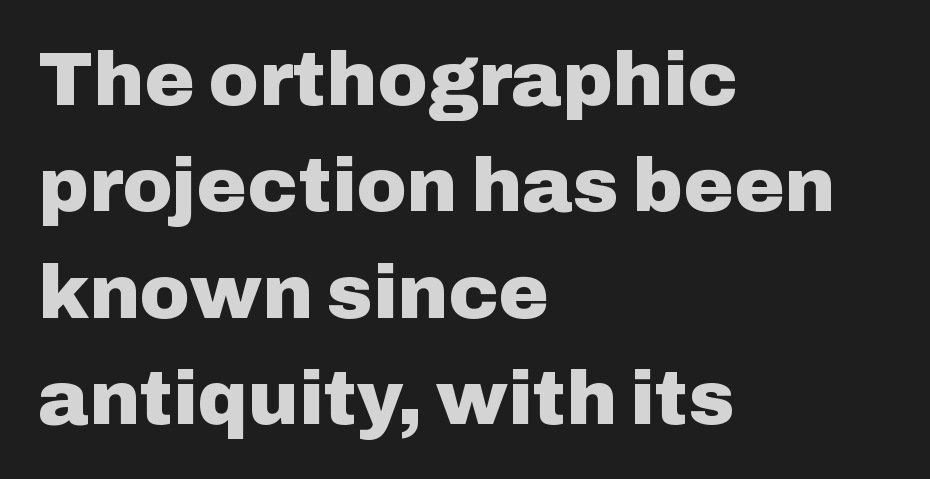
{"serif": "no", "italic": "no", "bold": "yes", "weight": "heavy", "width": "normal", "stroke_contrast": "low", "x_height": "medium", "monospaced": "no", "underline": "no", "align": "left", "line_spacing": "normal", "line_spacing_ratio": 1.4, "letter_spacing": "normal", "letter_spacing_em": 0.0, "glyph_px": 76}
